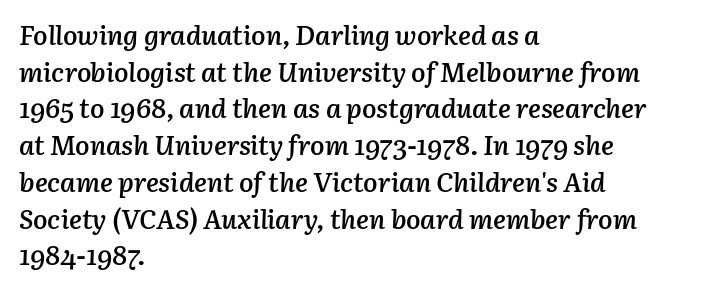
Nobody drew a line under any word here. Firm but not heavy-handed strokes: this text is semibold. Caption: multi-line text, flush left, ragged right. There is no visible air inserted between adjacent glyphs. Notice how the stems are inclined rather than vertical — that's the hallmark of italics.
